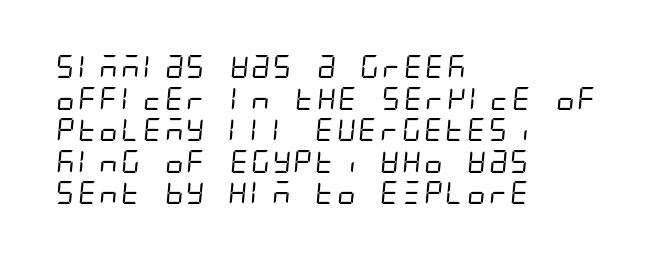
The image shows 23 px text type; set left-aligned, normal line spacing (1.37x), normal letter spacing, not underlined.
